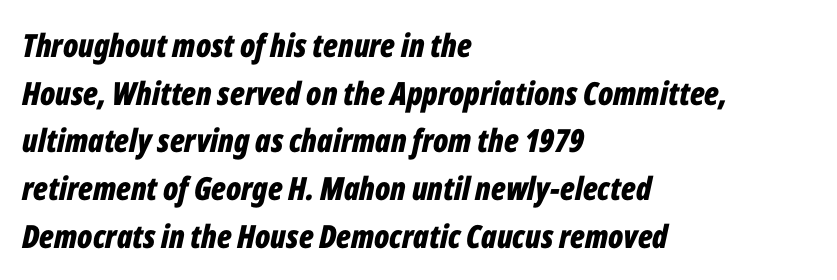
Q: Is the text bold? A: Yes.
Q: Is the text italic (slanted)? A: Yes, it leans right by about 12 degrees.
Q: Is the text underlined? A: No.
Q: How is the paragraph aligned? A: Left-aligned.
Q: Is the spacing between letters normal or unusually wide? A: Normal.
Q: Is the spacing between lines tight, normal or loose? A: Normal.
Q: Width (condensed, normal, or wide)? A: Condensed.
Q: Stroke contrast? A: Low.
Q: x-height? A: Medium.
Q: Monospaced? A: No.
